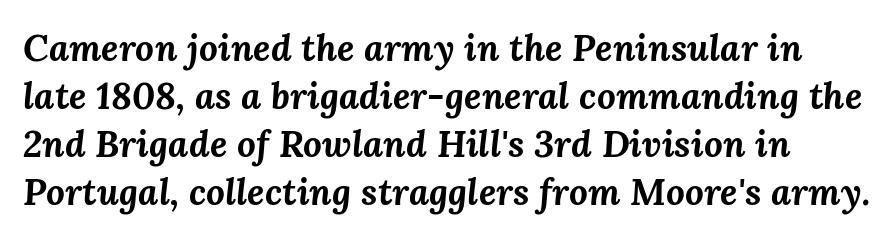
The image shows 37 px bold type, italic (leaning right); set normal line spacing (1.3x), normal letter spacing, not underlined; medium stroke contrast and a medium x-height.
